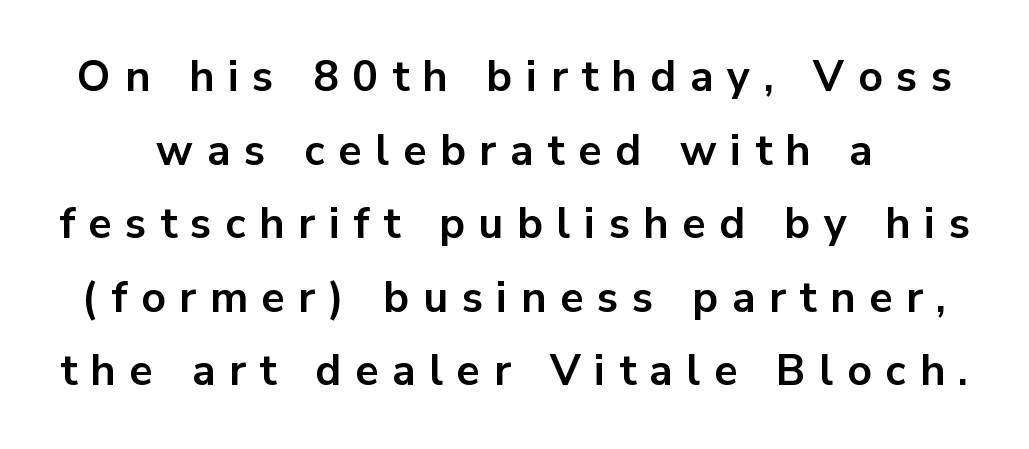
{"serif": "no", "italic": "no", "bold": "yes", "weight": "bold", "width": "normal", "stroke_contrast": "low", "x_height": "medium", "monospaced": "no", "underline": "no", "line_spacing_ratio": 1.71, "letter_spacing": "wide", "letter_spacing_em": 0.32, "glyph_px": 43}
